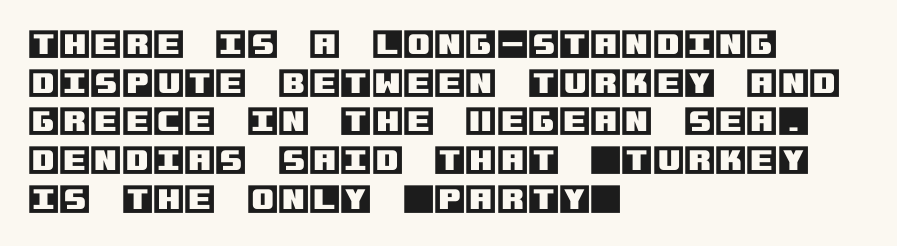
The image shows 32 px text type, upright; set left-aligned, line spacing 1.21x, normal letter spacing, not underlined; a large x-height.
